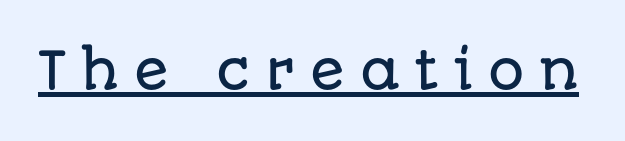
Proportional: the letters do not fall into vertical columns. This sample uses a sans-serif face. Is there any slant? The stems are plumb. Every word sits above its own underline. The rendering inserts visible extra space after every character.
